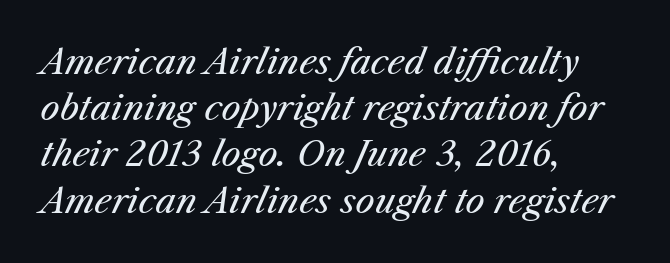
Q: Is the text bold? A: No.
Q: Is the text italic (slanted)? A: Yes, it leans right by about 25 degrees.
Q: Is the text underlined? A: No.
Q: How is the paragraph aligned? A: Left-aligned.
Q: Is the spacing between letters normal or unusually wide? A: Normal.
Q: Is the spacing between lines tight, normal or loose? A: Normal.
Q: Width (condensed, normal, or wide)? A: Normal.
Q: Stroke contrast? A: Medium.
Q: x-height? A: Medium.
Q: Monospaced? A: No.
